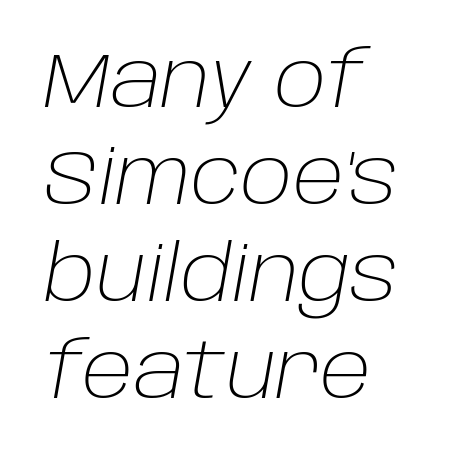
{"italic": "yes", "lean": "right", "slant_degrees": 10, "bold": "no", "weight": "light", "width": "normal", "stroke_contrast": "low", "x_height": "large", "monospaced": "no", "underline": "no", "align": "left", "line_spacing": "normal", "line_spacing_ratio": 1.26, "letter_spacing": "normal", "letter_spacing_em": 0.0, "glyph_px": 77}
